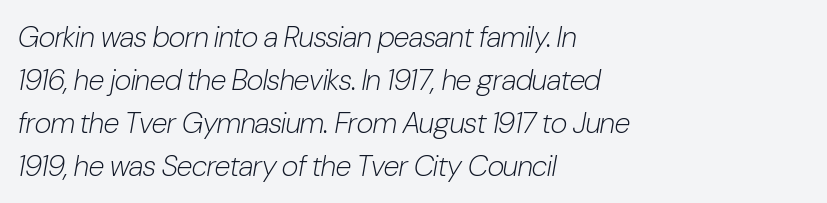
Each letter keeps its own natural width here, so spacing adapts to shape. Is the letter spacing exaggerated? No — it looks like the ordinary default. If you drew a ruler down the left edge, every line would touch it. Posture: slanted. Compared with typical paragraphs, the rows here are spaced about the same. The string is rendered with underlining switched off.
